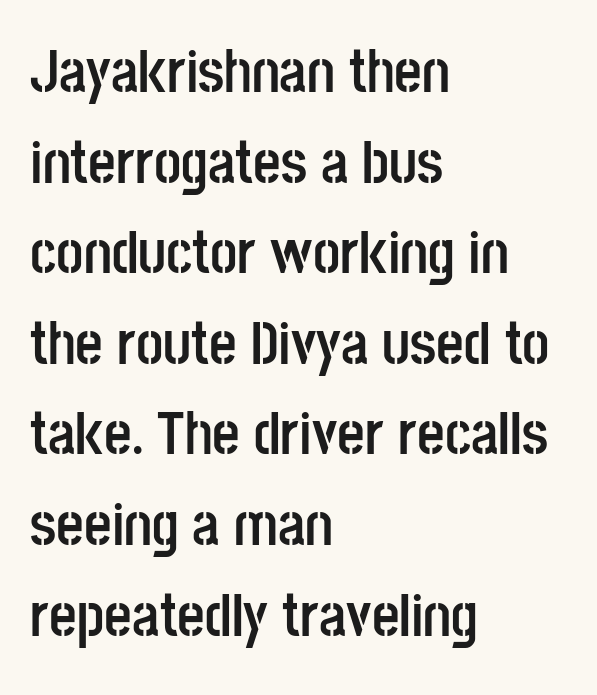
The strip under each line holds only bare page. Caption: bold face, heavy strokes. Students, observe: this is what conventionally led text looks like. Italic: no, the glyphs are upright roman. These lines keep a tight, regular rhythm from letter to letter.
